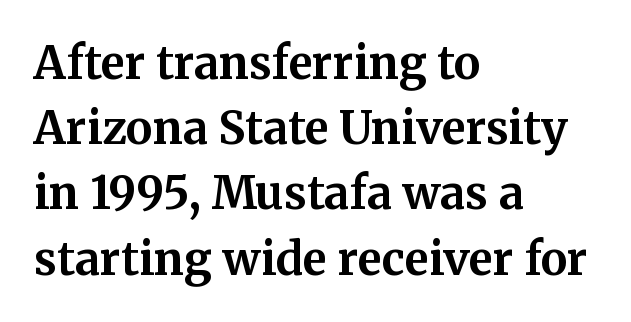
The image shows 45 px bold serif type, upright; set left-aligned, normal line spacing (1.45x), normal letter spacing, not underlined; medium stroke contrast and a medium x-height.
